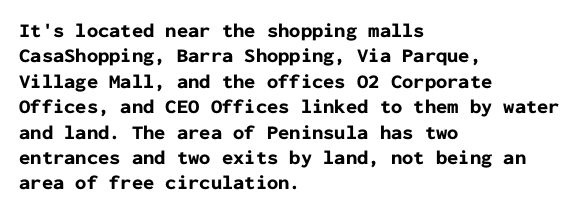
The image shows 20 px bold type, upright; set left-aligned, normal line spacing (1.27x), normal letter spacing, not underlined.
